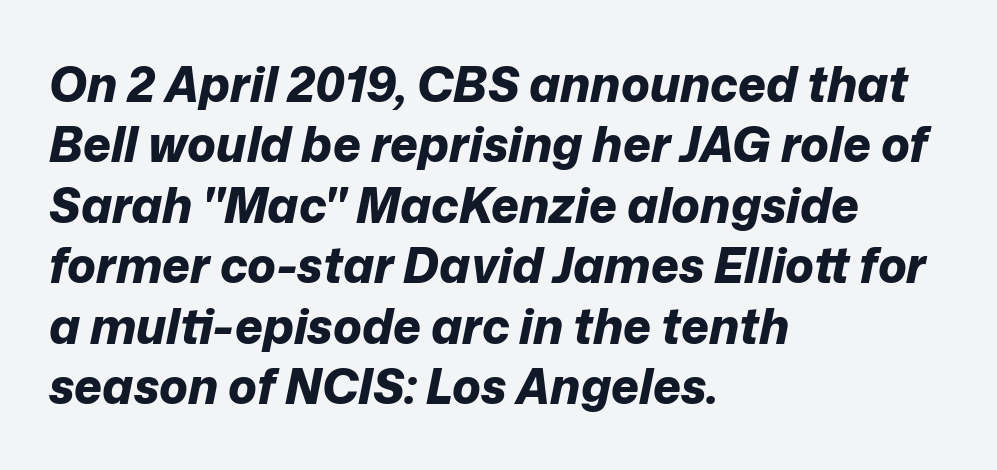
Q: Is the text bold? A: Yes.
Q: Is the text italic (slanted)? A: Yes, it leans right by about 12 degrees.
Q: Is the text underlined? A: No.
Q: How is the paragraph aligned? A: Left-aligned.
Q: Is the spacing between letters normal or unusually wide? A: Normal.
Q: Is the spacing between lines tight, normal or loose? A: Normal.
Q: Width (condensed, normal, or wide)? A: Normal.
Q: Stroke contrast? A: Low.
Q: x-height? A: Medium.
Q: Monospaced? A: No.
